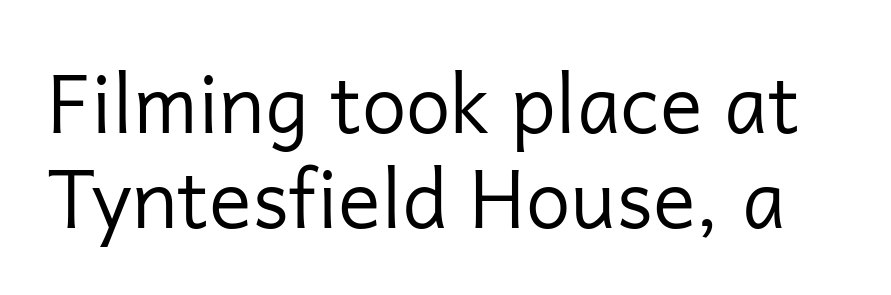
{"serif": "no", "italic": "no", "bold": "no", "weight": "regular", "width": "normal", "stroke_contrast": "low", "x_height": "medium", "monospaced": "no", "underline": "no", "line_spacing_ratio": 1.19, "letter_spacing": "normal", "letter_spacing_em": 0.0, "glyph_px": 80}
